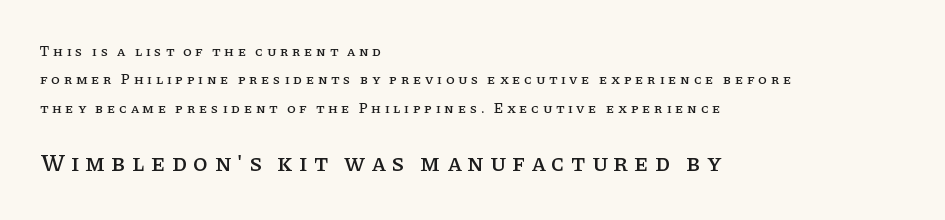
Does the copy run flush right? No — it runs flush left. Words appear elongated and porous because spacing is wide. A great deal of white space separates one row of letters from the next. Does the lettering tilt? It doesn't — this is upright. Each row of text sits above clean, open space.
